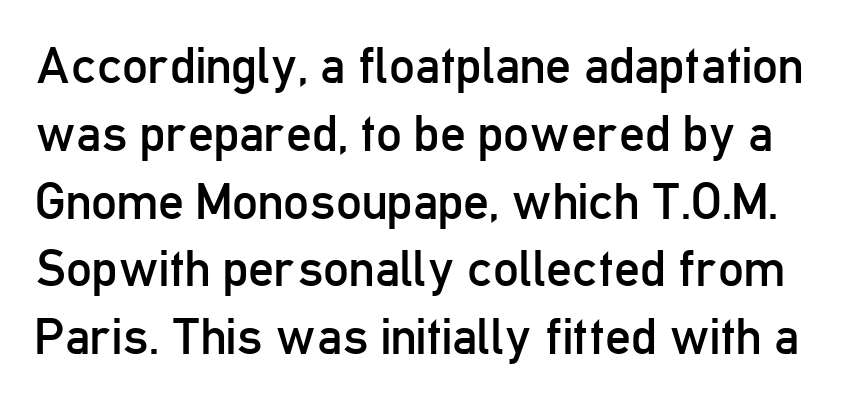
Does extra space separate the letters? No, they use regular spacing. Every character sits straight up, as roman type does. Proportional: the letters do not fall into vertical columns. Ink coverage per letter is moderate at most. Nope, no serifs anywhere on these letters.
